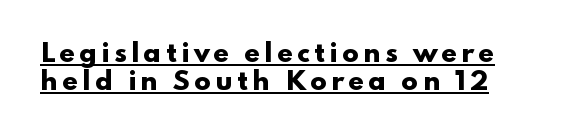
The letters are bold, with thick, heavy strokes. Designer's note — italics off, roman on. A rule runs beneath these lines of type. Each new line begins almost immediately beneath the previous one.
